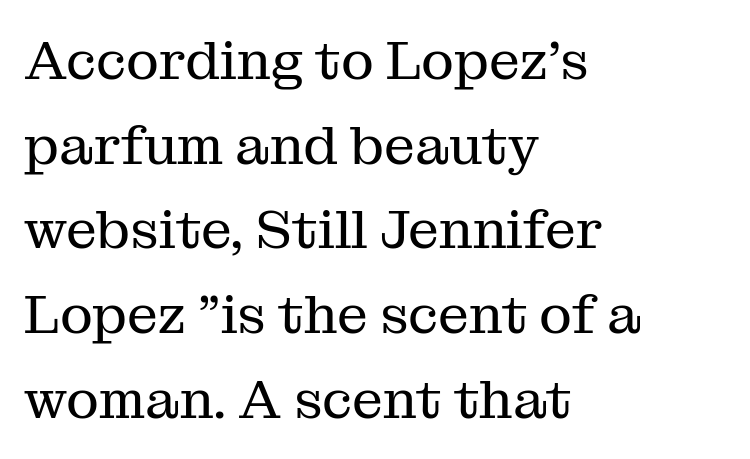
The image shows 55 px regular-weight serif type, upright; set left-aligned, normal line spacing (1.54x), normal letter spacing, not underlined; medium stroke contrast and a medium x-height.
